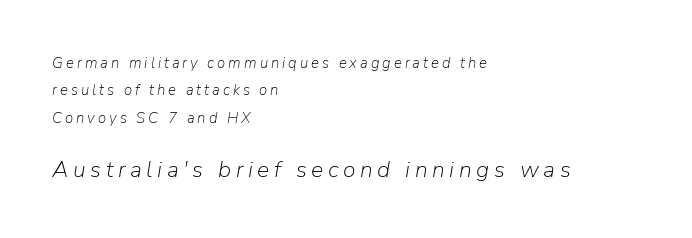
{"italic": "yes", "lean": "right", "slant_degrees": 9, "bold": "no", "underline": "no", "align": "left", "line_spacing_ratio": 1.83, "letter_spacing": "wide", "letter_spacing_em": 0.2, "larger_block": "second", "size_ratio": 1.53, "glyph_px": 23}
